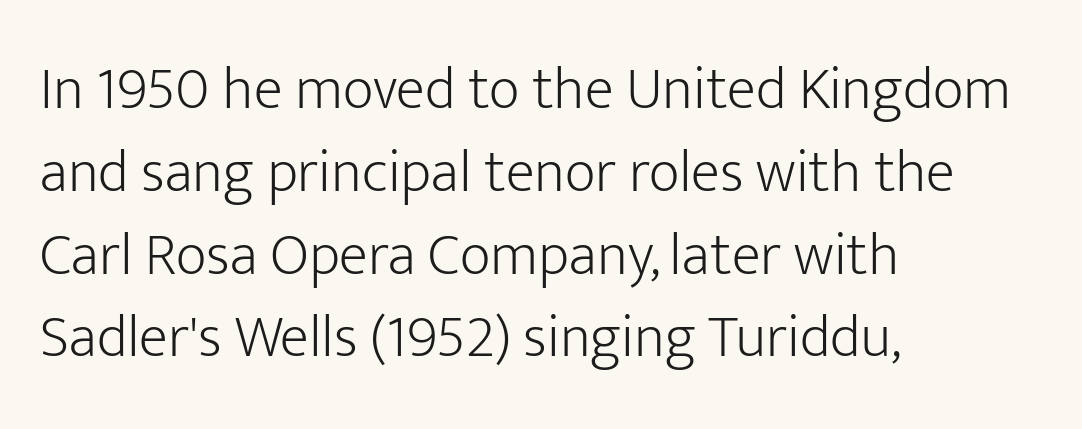
Q: Is the text bold? A: No.
Q: Is the text italic (slanted)? A: No, it is upright.
Q: Is the typeface a serif or a sans-serif typeface? A: Sans-serif.
Q: Is the text underlined? A: No.
Q: How is the paragraph aligned? A: Left-aligned.
Q: Is the spacing between letters normal or unusually wide? A: Normal.
Q: Is the spacing between lines tight, normal or loose? A: Normal.
Q: Width (condensed, normal, or wide)? A: Normal.
Q: Stroke contrast? A: Low.
Q: x-height? A: Medium.
Q: Monospaced? A: No.
